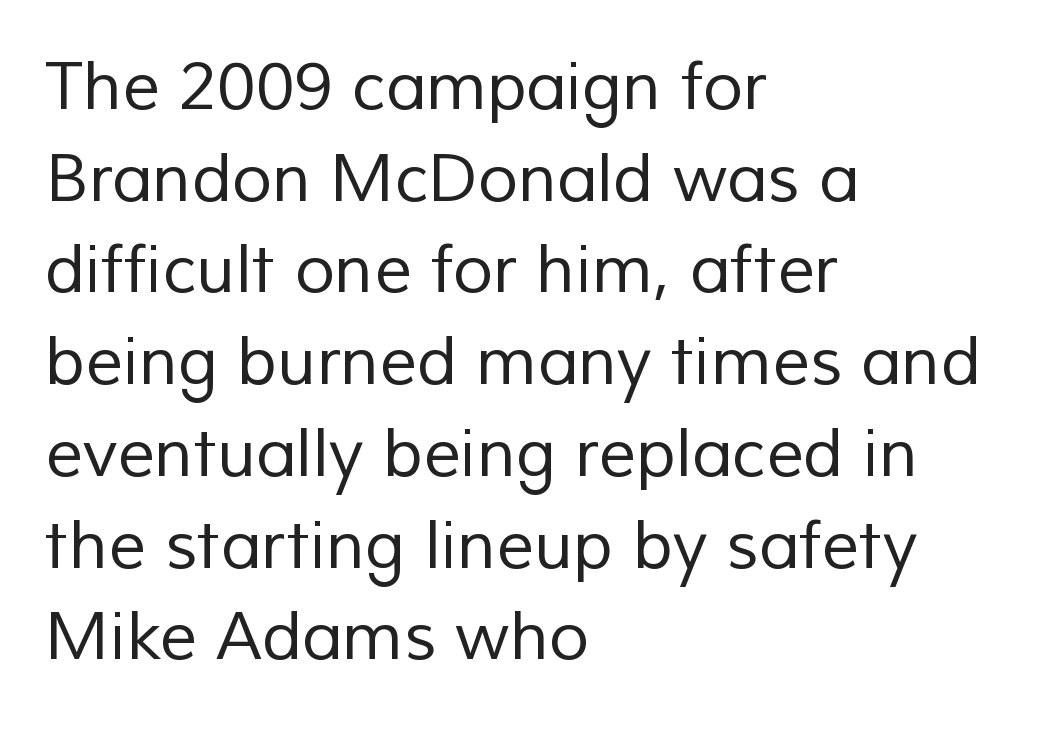
The image shows 66 px regular-weight sans-serif type; set left-aligned, normal line spacing (1.39x), normal letter spacing, not underlined; low stroke contrast and a medium x-height.
